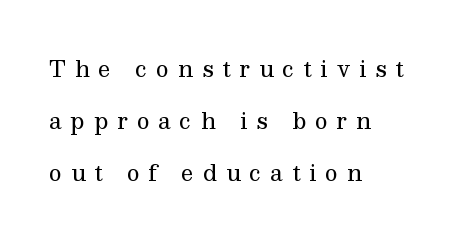
{"italic": "no", "bold": "no", "underline": "no", "align": "left", "line_spacing": "loose", "line_spacing_ratio": 2.37, "letter_spacing": "wide", "letter_spacing_em": 0.4, "glyph_px": 22}
